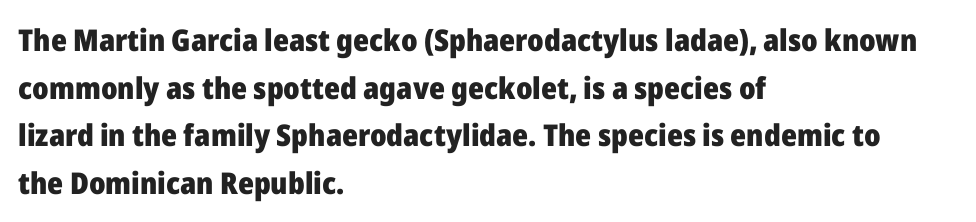
{"serif": "no", "italic": "no", "bold": "yes", "weight": "heavy", "width": "normal", "stroke_contrast": "low", "x_height": "medium", "monospaced": "no", "underline": "no", "align": "left", "line_spacing": "normal", "line_spacing_ratio": 1.59, "letter_spacing": "normal", "letter_spacing_em": 0.0, "glyph_px": 30}
